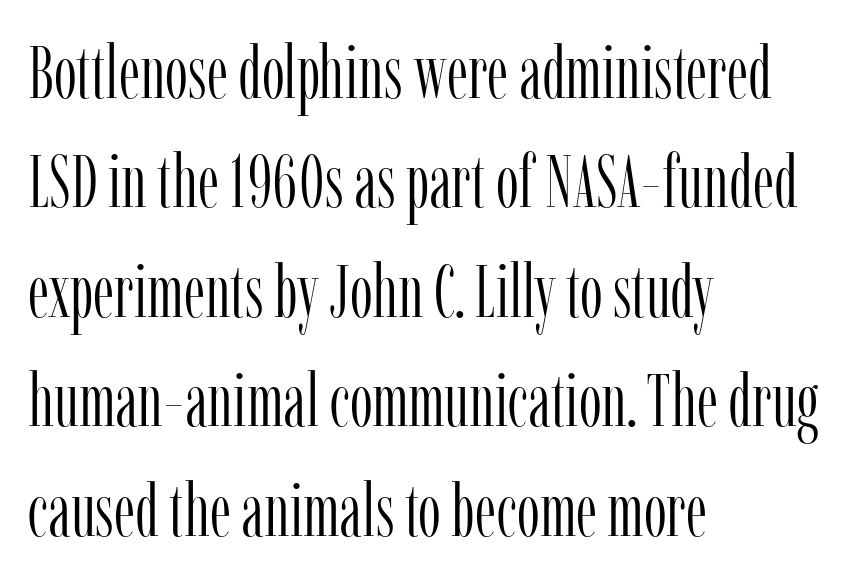
Q: Is the text bold? A: No.
Q: Is the text italic (slanted)? A: No, it is upright.
Q: Is the typeface a serif or a sans-serif typeface? A: Serif.
Q: Is the text underlined? A: No.
Q: How is the paragraph aligned? A: Left-aligned.
Q: Is the spacing between letters normal or unusually wide? A: Normal.
Q: Is the spacing between lines tight, normal or loose? A: Normal.
Q: Width (condensed, normal, or wide)? A: Condensed.
Q: Stroke contrast? A: Low.
Q: x-height? A: Medium.
Q: Monospaced? A: No.
